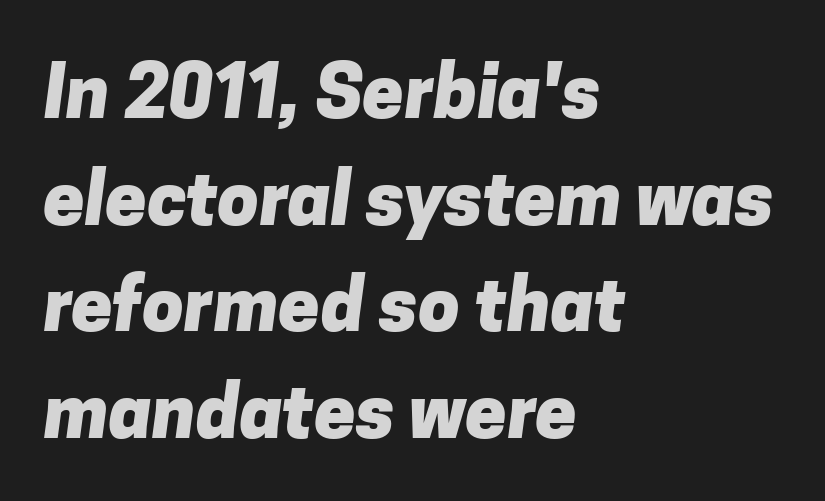
{"serif": "no", "bold": "yes", "weight": "heavy", "width": "normal", "stroke_contrast": "low", "x_height": "medium", "monospaced": "no", "underline": "no", "align": "left", "line_spacing": "normal", "line_spacing_ratio": 1.44, "letter_spacing": "normal", "letter_spacing_em": 0.0, "glyph_px": 74}
